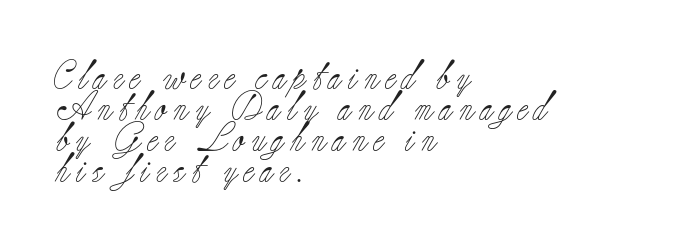
{"serif": "yes", "bold": "no", "weight": "light", "width": "normal", "stroke_contrast": "low", "x_height": "small", "monospaced": "no", "underline": "no", "align": "left", "line_spacing": "tight", "line_spacing_ratio": 1.07, "letter_spacing": "wide", "letter_spacing_em": 0.23, "glyph_px": 29}
